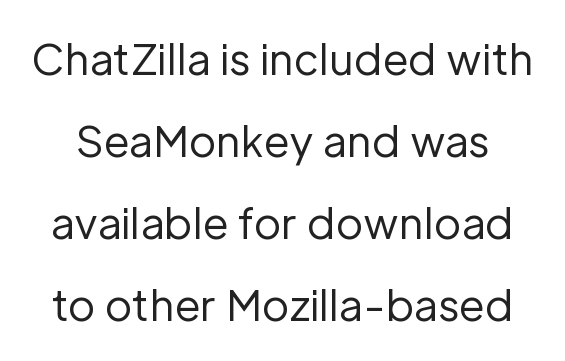
Q: Is the text bold? A: No.
Q: Is the text italic (slanted)? A: No, it is upright.
Q: Is the typeface a serif or a sans-serif typeface? A: Sans-serif.
Q: Is the text underlined? A: No.
Q: Is the spacing between letters normal or unusually wide? A: Normal.
Q: Is the spacing between lines tight, normal or loose? A: Loose.
Q: Width (condensed, normal, or wide)? A: Normal.
Q: Stroke contrast? A: Low.
Q: x-height? A: Medium.
Q: Monospaced? A: No.
